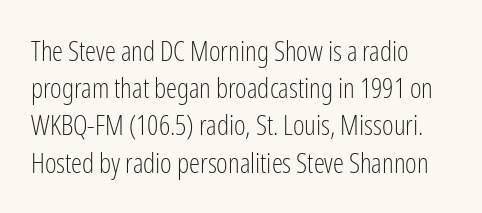
{"serif": "no", "italic": "no", "bold": "no", "weight": "light", "width": "condensed", "stroke_contrast": "low", "x_height": "medium", "monospaced": "no", "underline": "no", "align": "left", "line_spacing": "normal", "line_spacing_ratio": 1.33, "letter_spacing": "normal", "letter_spacing_em": 0.0, "glyph_px": 28}
